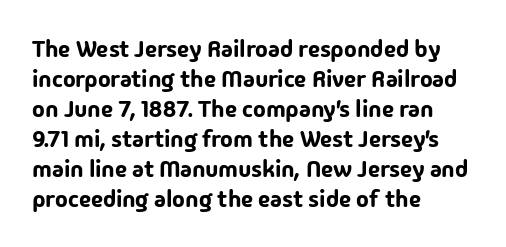
Q: Is the text italic (slanted)? A: No, it is upright.
Q: Is the text underlined? A: No.
Q: How is the paragraph aligned? A: Left-aligned.
Q: Is the spacing between letters normal or unusually wide? A: Normal.
Q: Is the spacing between lines tight, normal or loose? A: Normal.
